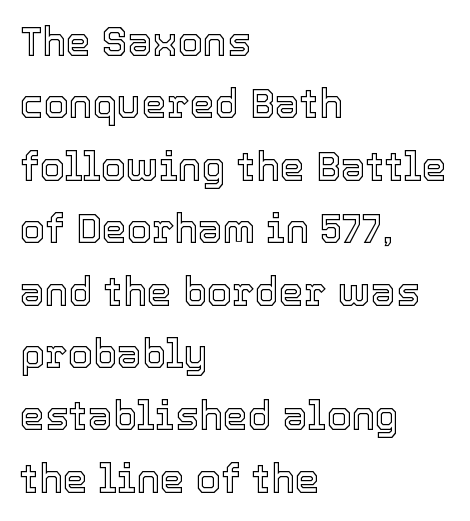
Q: Is the text italic (slanted)? A: No, it is upright.
Q: Is the text underlined? A: No.
Q: How is the paragraph aligned? A: Left-aligned.
Q: Is the spacing between letters normal or unusually wide? A: Normal.
Q: Is the spacing between lines tight, normal or loose? A: Normal.
Q: Width (condensed, normal, or wide)? A: Normal.
Q: x-height? A: Medium.
Q: Monospaced? A: No.
